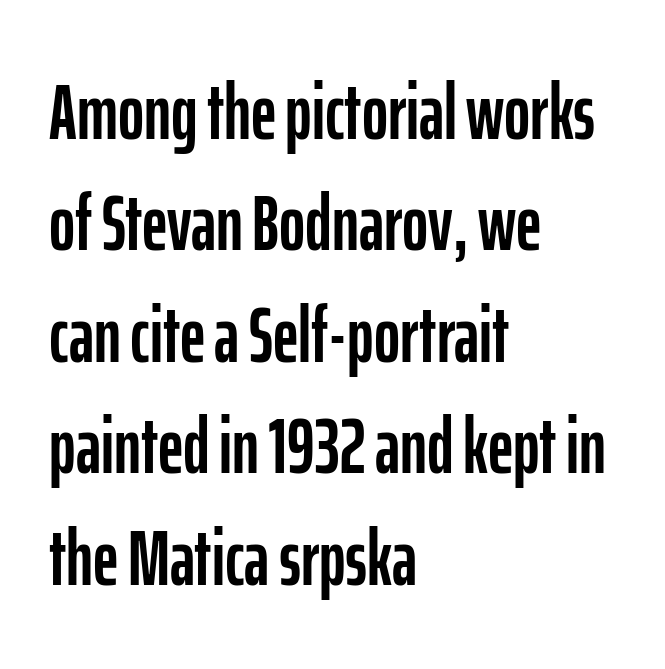
{"serif": "no", "italic": "no", "width": "condensed", "stroke_contrast": "low", "x_height": "medium", "monospaced": "no", "underline": "no", "align": "left", "line_spacing": "normal", "line_spacing_ratio": 1.41, "letter_spacing": "normal", "letter_spacing_em": 0.0, "glyph_px": 79}
